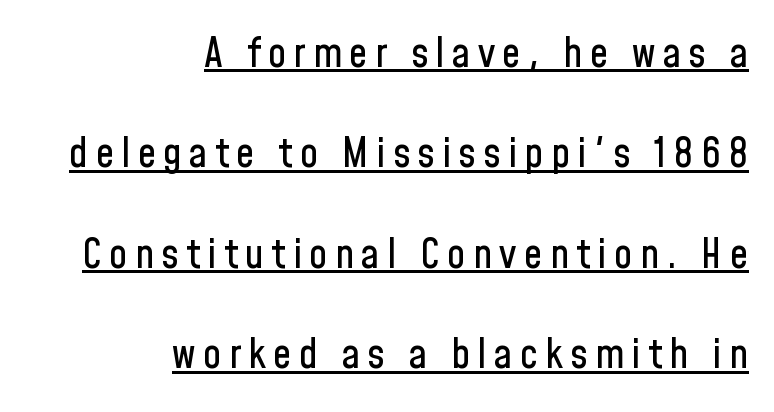
{"serif": "no", "italic": "no", "width": "condensed", "stroke_contrast": "low", "x_height": "medium", "monospaced": "no", "underline": "yes", "align": "right", "line_spacing": "loose", "line_spacing_ratio": 2.45, "glyph_px": 41}
